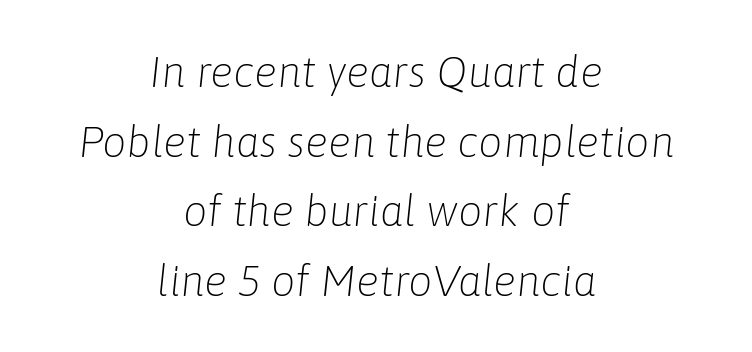
The image shows 43 px light type, italic (leaning right); set centered, normal line spacing (1.62x), normal letter spacing, not underlined; low stroke contrast and a medium x-height.
